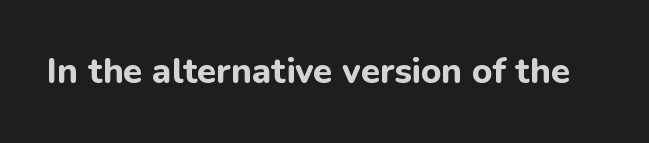
Q: Is the text bold? A: Yes.
Q: Is the text italic (slanted)? A: No, it is upright.
Q: Is the typeface a serif or a sans-serif typeface? A: Sans-serif.
Q: Is the text underlined? A: No.
Q: Is the spacing between letters normal or unusually wide? A: Normal.
Q: Width (condensed, normal, or wide)? A: Normal.
Q: Stroke contrast? A: Low.
Q: x-height? A: Medium.
Q: Monospaced? A: No.
